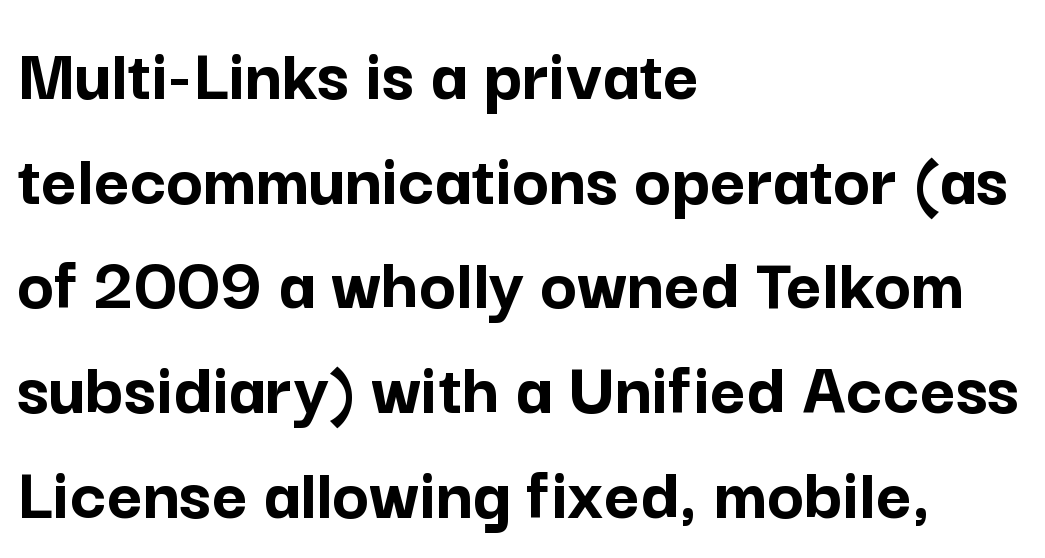
Q: Is the text bold? A: Yes.
Q: Is the text italic (slanted)? A: No, it is upright.
Q: Is the typeface a serif or a sans-serif typeface? A: Sans-serif.
Q: Is the text underlined? A: No.
Q: How is the paragraph aligned? A: Left-aligned.
Q: Is the spacing between letters normal or unusually wide? A: Normal.
Q: Is the spacing between lines tight, normal or loose? A: Normal.
Q: Width (condensed, normal, or wide)? A: Normal.
Q: Stroke contrast? A: Low.
Q: x-height? A: Medium.
Q: Monospaced? A: No.
